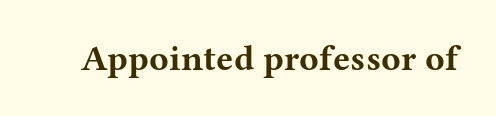
Spacing between characters is what you'd get straight out of the box. Underlining? Definitely not there. The text was rendered using a seriffed face with decorative stroke endings. Is this a fixed-width face? No — the glyphs have proportional, varying widths.
